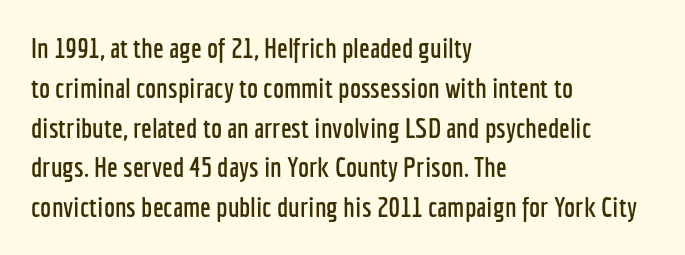
The characters display no serif detailing; their extremities are plain. Evenly set lines give the paragraph a standard silhouette. This sample uses plain, unmodified letter spacing. Check the space under the baseline: it is left empty.
